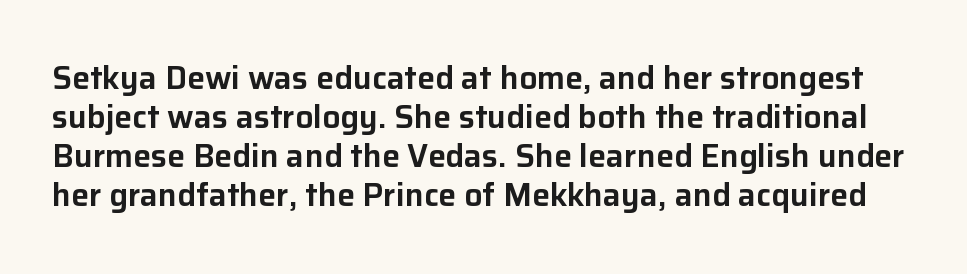
Q: Is the text italic (slanted)? A: No, it is upright.
Q: Is the typeface a serif or a sans-serif typeface? A: Sans-serif.
Q: Is the text underlined? A: No.
Q: Is the spacing between letters normal or unusually wide? A: Normal.
Q: Width (condensed, normal, or wide)? A: Normal.
Q: Stroke contrast? A: Low.
Q: x-height? A: Medium.
Q: Monospaced? A: No.
